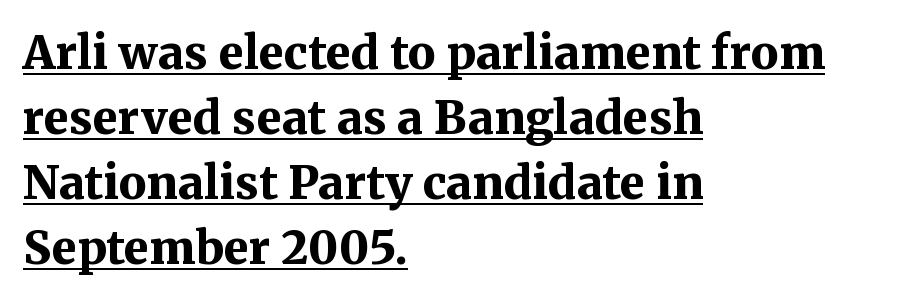
The image shows 46 px bold serif type, upright; set left-aligned, normal line spacing (1.41x), normal letter spacing, underlined; medium stroke contrast and a medium x-height.
